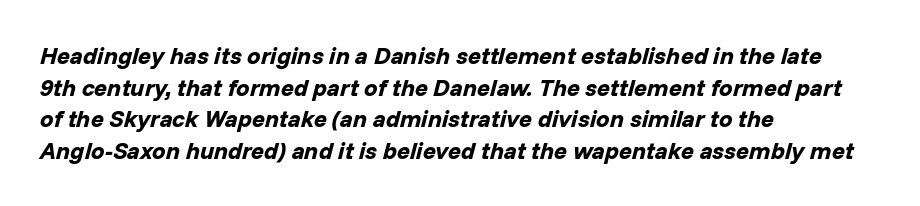
{"italic": "yes", "lean": "right", "slant_degrees": 14, "bold": "yes", "underline": "no", "align": "left", "line_spacing": "normal", "line_spacing_ratio": 1.32, "letter_spacing": "normal", "letter_spacing_em": 0.0, "glyph_px": 24}
